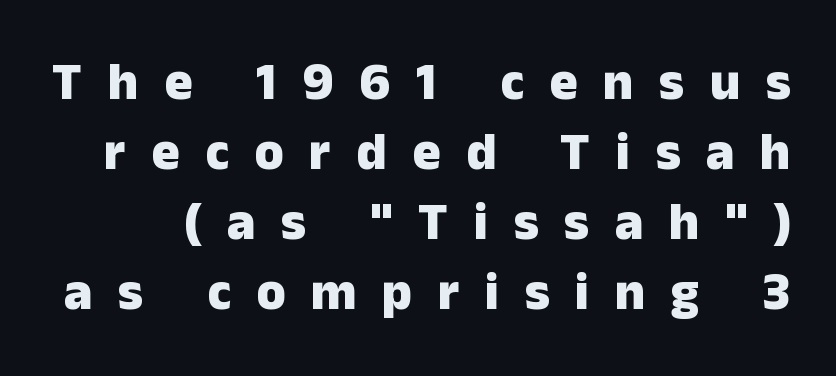
The image shows 53 px heavy sans-serif type, upright; set normal line spacing (1.32x), unusually wide letter spacing (+0.48 em), not underlined; low stroke contrast and a medium x-height.
